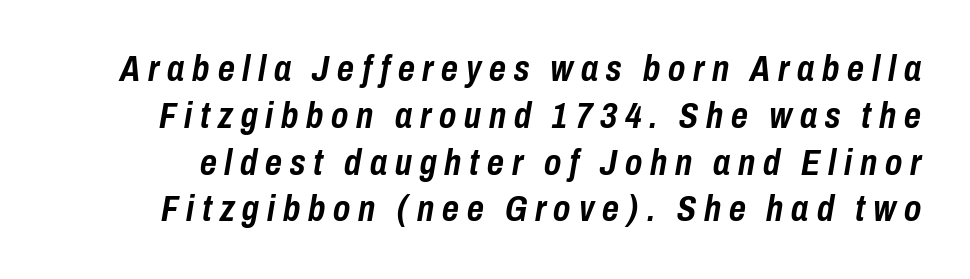
The space between consecutive lines is moderate. There's an unmistakable incline to the writing here. Tracking value appears strongly positive — letters spread wide. The space beneath each line is pristine and unruled. The rendering uses natural spacing where letterforms have individual widths.
